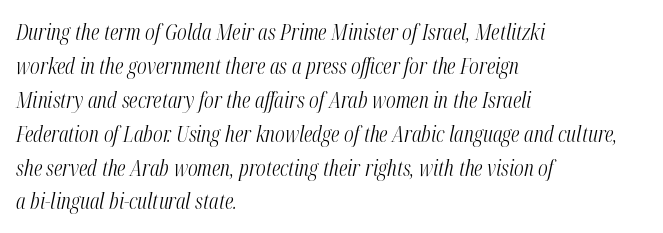
Tall strokes in this sample are angled rather than plumb. Typeset ragged right — the left edge is the straight one. Words appear dense and cohesive because spacing is normal. The font sits on the lighter half of the weight spectrum, regular included. The words here are not underlined.
